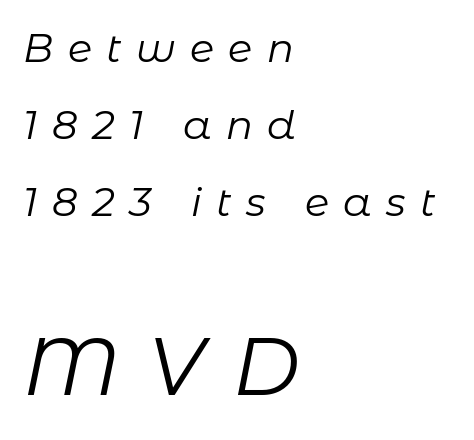
The image shows 80 px regular-weight type, italic (leaning right); set left-aligned, loose line spacing (1.92x), unusually wide letter spacing (+0.36 em), not underlined; the second (bottom) block is 2.0x larger; low stroke contrast and a medium x-height.
